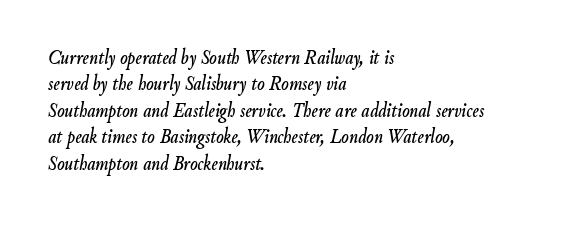
An italicized treatment has been applied to the whole sample. Short and long lines alike share a common starting point at left. No extra tracking has been applied to these lines. Plain, unruled lines of type.
